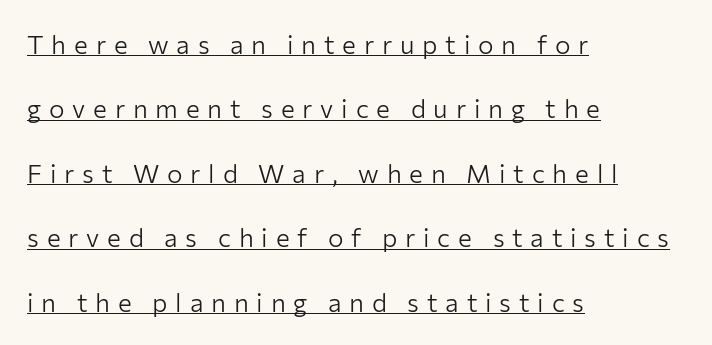
{"italic": "no", "bold": "no", "underline": "yes", "align": "left", "line_spacing": "loose", "line_spacing_ratio": 2.48, "letter_spacing": "wide", "letter_spacing_em": 0.3, "glyph_px": 26}
